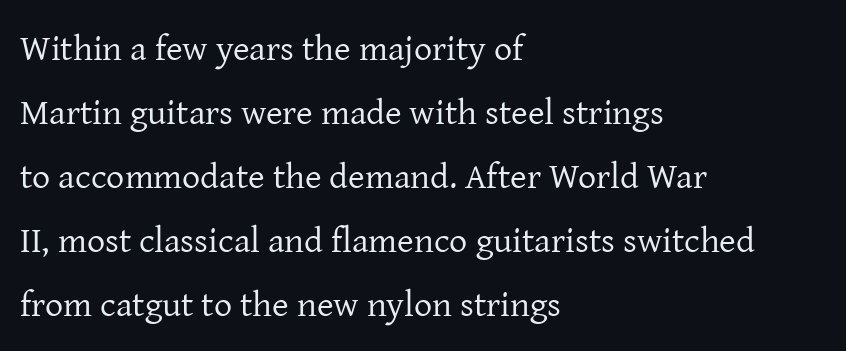
Compared with a typical body face, this is equally light or lighter still. Leftover space on each line is placed entirely after the last word. Has an underline been added? It has not. Is there any slant? The stems are plumb. The type is set solid horizontally, with unmodified tracking.
